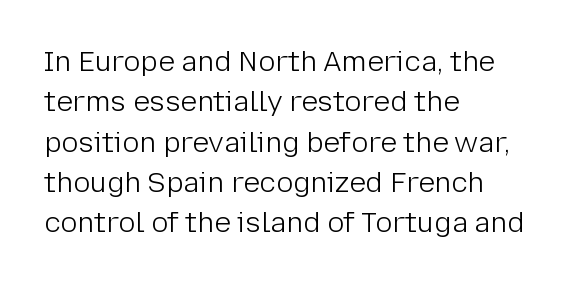
Style check: upright. Font category for this specimen: sans-serif. Regarding leading, the lines here are spaced in the standard way. Stroke thickness stays within the range of a standard reading face or lighter. The lines are quadded left.
